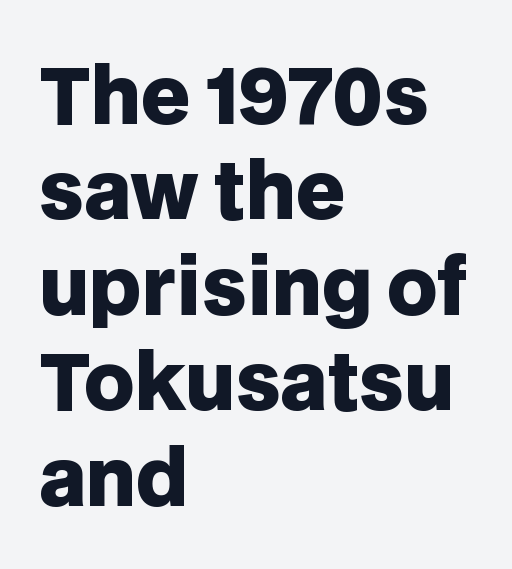
The image shows 77 px heavy sans-serif type, upright; set left-aligned, line spacing 1.24x, normal letter spacing, not underlined; low stroke contrast and a large x-height.
